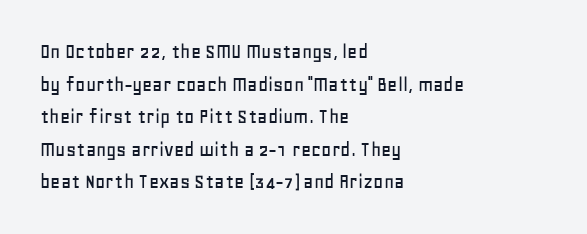
{"italic": "no", "underline": "no", "align": "left", "line_spacing": "normal", "line_spacing_ratio": 1.48, "letter_spacing": "normal", "letter_spacing_em": 0.0, "glyph_px": 22}
